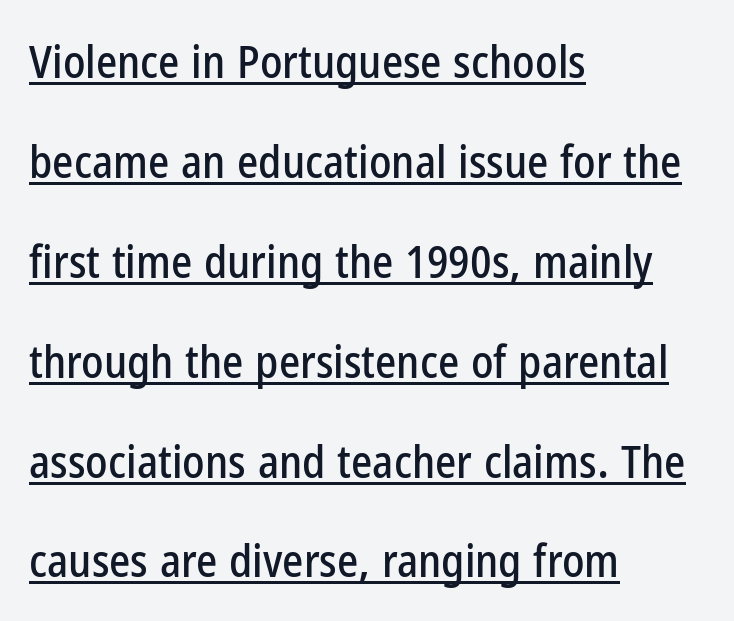
{"serif": "no", "italic": "no", "width": "condensed", "stroke_contrast": "low", "x_height": "medium", "monospaced": "no", "underline": "yes", "align": "left", "line_spacing": "loose", "line_spacing_ratio": 2.22, "letter_spacing": "normal", "letter_spacing_em": 0.0, "glyph_px": 45}
